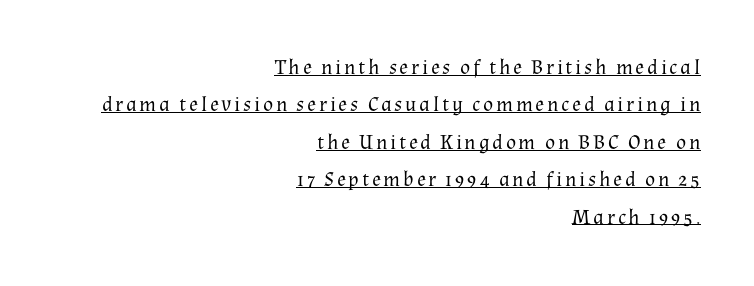
The weight tops out at a normal text grade. Underlining? Definitely there. Line ends are locked; line starts wander. These lines were composed using upright roman letters.
